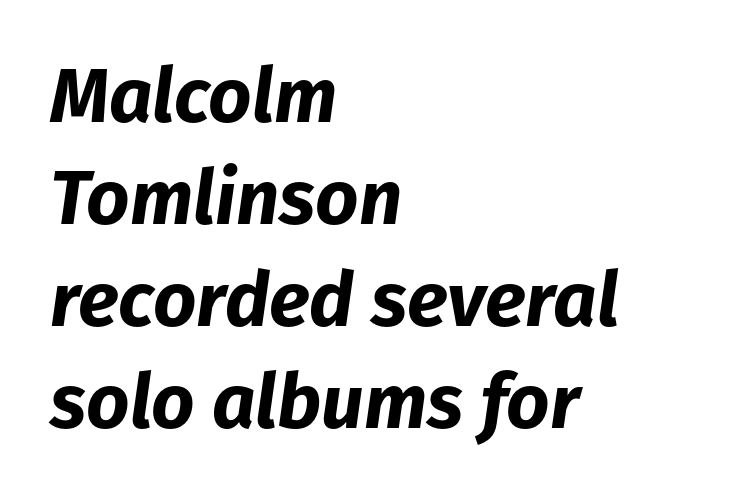
{"italic": "yes", "lean": "right", "slant_degrees": 8, "bold": "yes", "weight": "bold", "width": "normal", "stroke_contrast": "low", "x_height": "medium", "monospaced": "no", "underline": "no", "align": "left", "line_spacing": "normal", "line_spacing_ratio": 1.34, "letter_spacing": "normal", "letter_spacing_em": 0.0, "glyph_px": 76}
